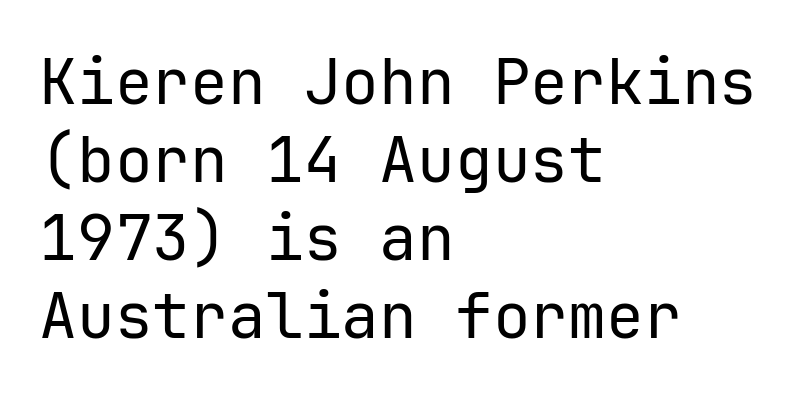
The specimen reads as upright at a glance. Stem width sits at or under what a default text font uses. In terms of letterform style, serifs are entirely absent. The gaps between neighbouring characters are ordinary and unremarkable.
